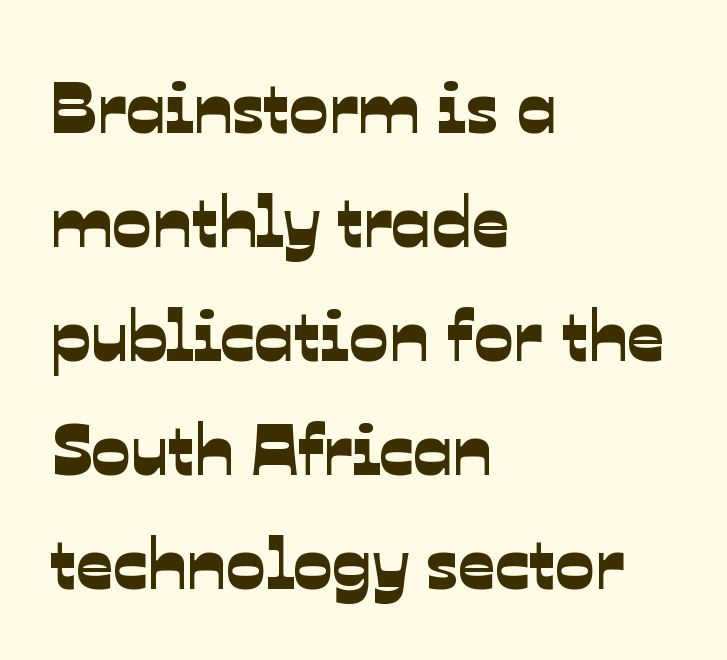
{"serif": "no", "width": "normal", "stroke_contrast": "low", "x_height": "medium", "monospaced": "no", "underline": "no", "align": "left", "line_spacing": "normal", "line_spacing_ratio": 1.56, "letter_spacing": "normal", "letter_spacing_em": 0.0, "glyph_px": 73}
